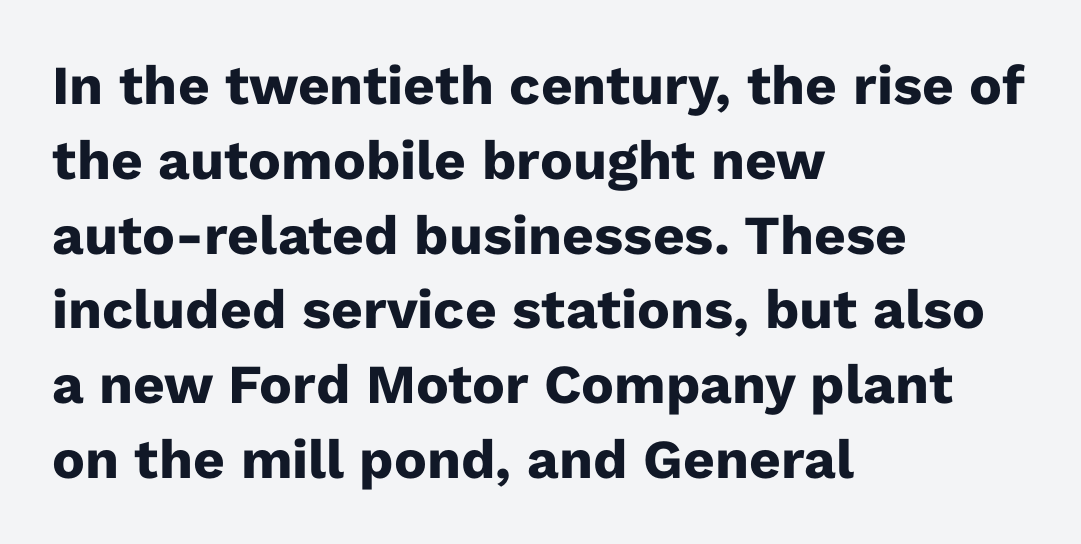
Check the space under the baseline: it is left empty. Here the designer chose a conventional face with non-uniform glyph widths. These lines sit exactly where default settings would place them. Font category for this specimen: sans-serif.
